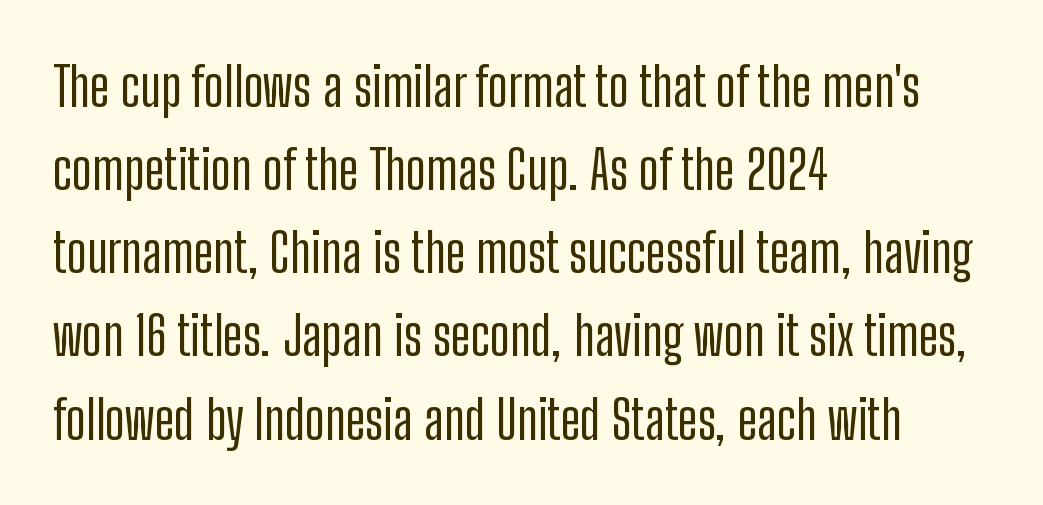
Q: Is the text italic (slanted)? A: No, it is upright.
Q: Is the typeface a serif or a sans-serif typeface? A: Sans-serif.
Q: Is the text underlined? A: No.
Q: How is the paragraph aligned? A: Left-aligned.
Q: Is the spacing between letters normal or unusually wide? A: Normal.
Q: Is the spacing between lines tight, normal or loose? A: Normal.
Q: Width (condensed, normal, or wide)? A: Condensed.
Q: Stroke contrast? A: Low.
Q: x-height? A: Medium.
Q: Monospaced? A: No.
